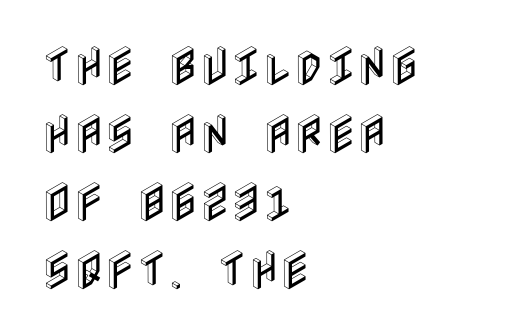
The image shows 43 px condensed type, upright; set left-aligned, normal line spacing (1.58x), normal letter spacing, not underlined; a large x-height.
